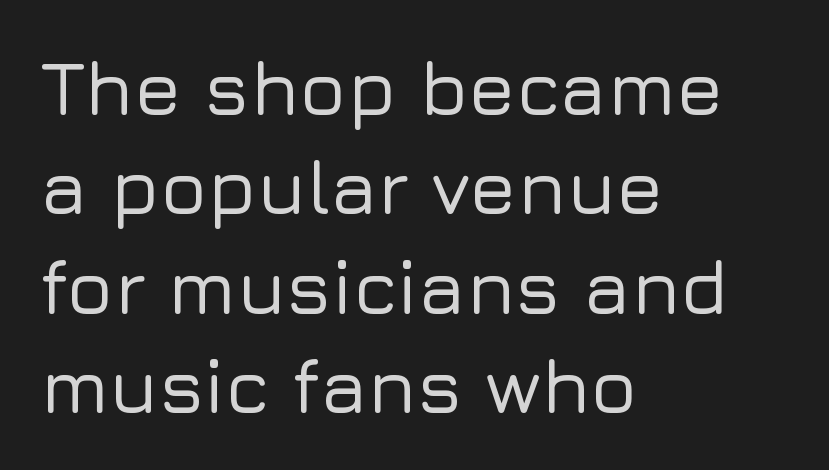
The image shows 77 px sans-serif type, upright; set left-aligned, normal line spacing (1.29x), normal letter spacing, not underlined; low stroke contrast and a medium x-height.
